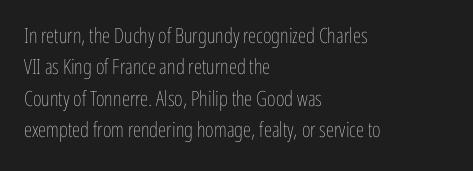
Each row of text sits above clean, open space. Italic? Not at all — the glyphs are vertical. Typeset ragged right — the left edge is the straight one. Each word holds together tightly as a unit, with standard inter-letter gaps. Interline gaps are of average width in this sample.
